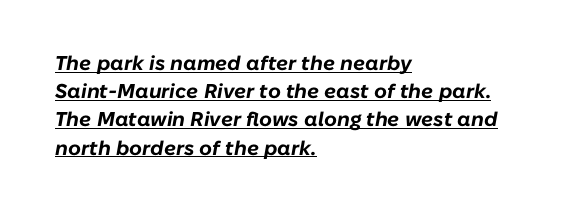
Slanted lettering throughout. The line texture is even and compact thanks to regular tracking. A typographer would call this underscored text. The rag falls on the right side of this text block. Is the type bold? Yes — the strokes are clearly thick and heavy. Interline gaps are of average width in this sample.
